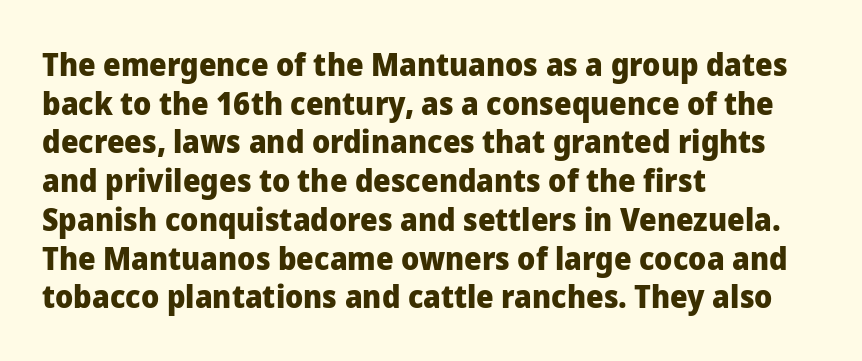
Anything drawn beneath the words? Only blank space. All the whitespace from short lines collects on the right. A typesetter would mark this as roman, not italic. The letters sit at their default tracking, neither squeezed nor spread.
